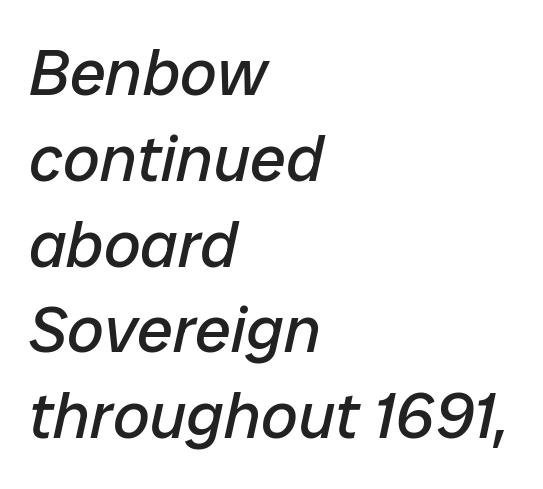
The image shows 65 px regular-weight type, italic (leaning right); set left-aligned, normal line spacing (1.32x), normal letter spacing, not underlined; low stroke contrast and a medium x-height.
